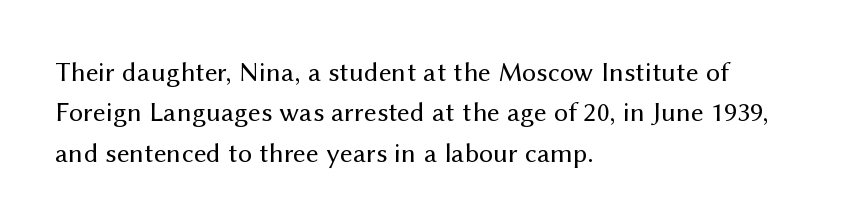
{"serif": "no", "italic": "no", "bold": "no", "weight": "regular", "width": "normal", "stroke_contrast": "medium", "x_height": "medium", "monospaced": "no", "underline": "no", "align": "left", "line_spacing": "normal", "line_spacing_ratio": 1.44, "letter_spacing": "normal", "letter_spacing_em": 0.0, "glyph_px": 28}
